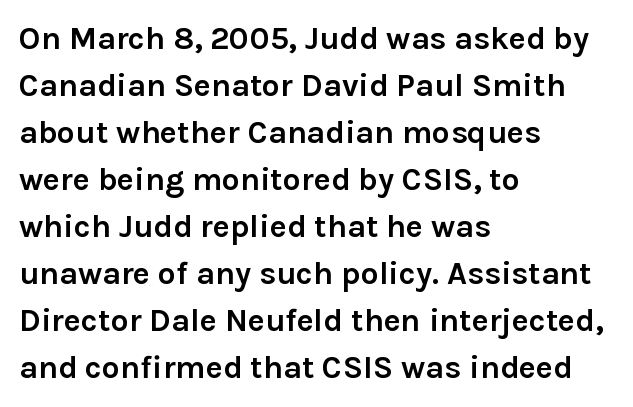
{"serif": "no", "italic": "no", "bold": "yes", "weight": "semibold", "width": "normal", "stroke_contrast": "low", "x_height": "medium", "monospaced": "no", "underline": "no", "align": "left", "line_spacing": "normal", "line_spacing_ratio": 1.47, "letter_spacing": "normal", "letter_spacing_em": 0.0, "glyph_px": 32}
